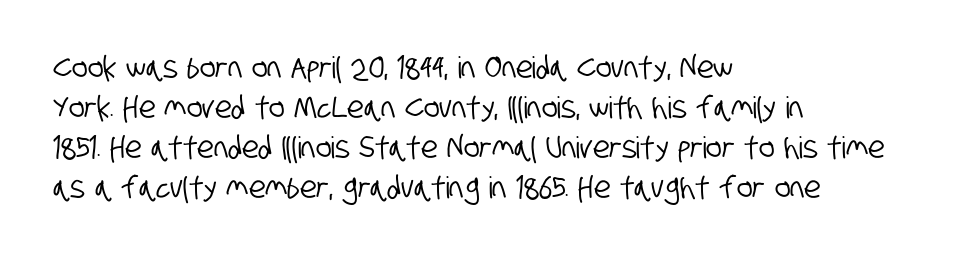
Between one letter and the next there's only the usual sliver of space. Regular leading. Honestly, there is no underline to notice here at all. A sans-serif font was chosen for this passage. A typesetter would call this proportional, since set widths differ per character. Typeset ragged right — the left edge is the straight one.
